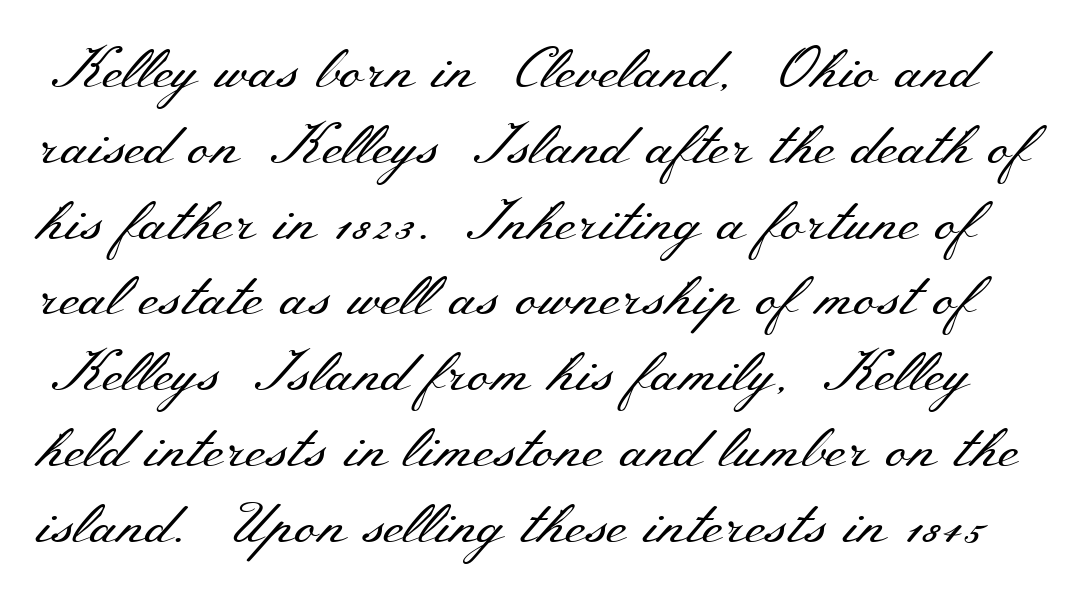
Type style note: has serifs. Words float on clear page, feet unadorned. No heavy texture on the line: the type isn't bold. In terms of leading, this rendering sits right in the middle. The rendering uses natural spacing where letterforms have individual widths.
